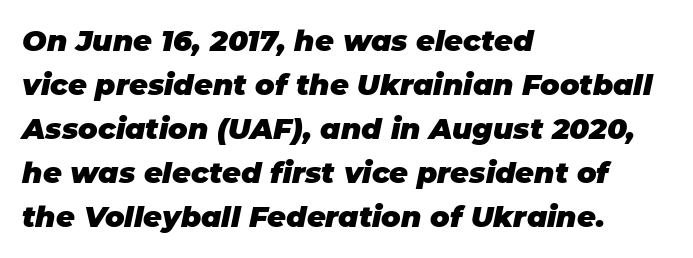
The glyphs look as if they've been sheared to an angle. Is this a fixed-width face? No — the glyphs have proportional, varying widths. Honestly, the row spacing looks completely unremarkable. Only glyphs here, with clear space below each row. Look at the tracking — it's just the regular setting, nothing added.
